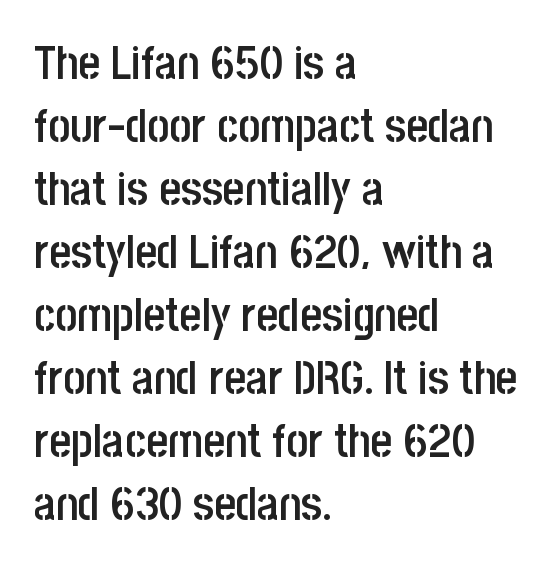
Q: Is the text bold? A: Semi-bold.
Q: Is the text italic (slanted)? A: No, it is upright.
Q: Is the typeface a serif or a sans-serif typeface? A: Sans-serif.
Q: Is the text underlined? A: No.
Q: How is the paragraph aligned? A: Left-aligned.
Q: Is the spacing between letters normal or unusually wide? A: Normal.
Q: Is the spacing between lines tight, normal or loose? A: Normal.
Q: Width (condensed, normal, or wide)? A: Condensed.
Q: Stroke contrast? A: Low.
Q: x-height? A: Large.
Q: Monospaced? A: No.
